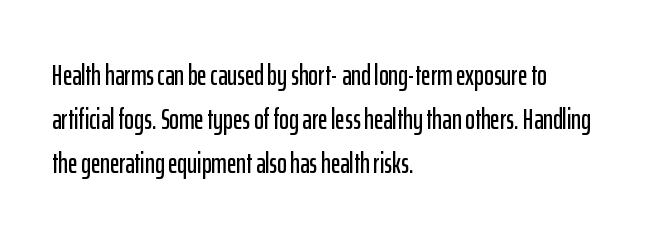
Q: Is the text italic (slanted)? A: No, it is upright.
Q: Is the typeface a serif or a sans-serif typeface? A: Sans-serif.
Q: Is the text underlined? A: No.
Q: How is the paragraph aligned? A: Left-aligned.
Q: Is the spacing between letters normal or unusually wide? A: Normal.
Q: Is the spacing between lines tight, normal or loose? A: Normal.
Q: Width (condensed, normal, or wide)? A: Condensed.
Q: Stroke contrast? A: Low.
Q: x-height? A: Medium.
Q: Monospaced? A: No.
